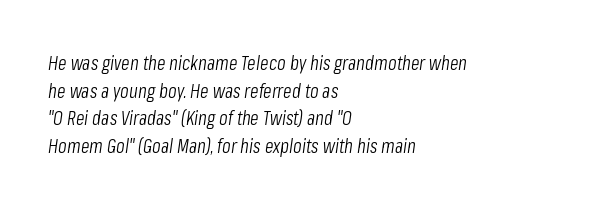
Q: Is the text bold? A: No.
Q: Is the text italic (slanted)? A: Yes, it leans right by about 8 degrees.
Q: Is the text underlined? A: No.
Q: How is the paragraph aligned? A: Left-aligned.
Q: Is the spacing between letters normal or unusually wide? A: Normal.
Q: Is the spacing between lines tight, normal or loose? A: Normal.
